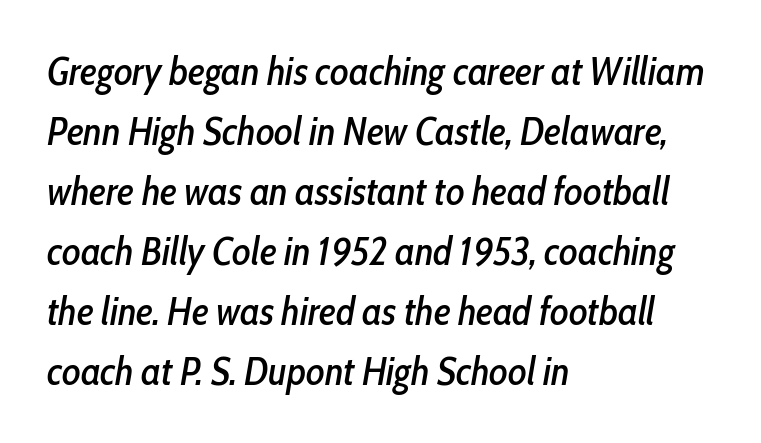
Proportional: the letters do not fall into vertical columns. Slanted lettering throughout. Plain, unruled lines of type. These lines keep a tight, regular rhythm from letter to letter.
